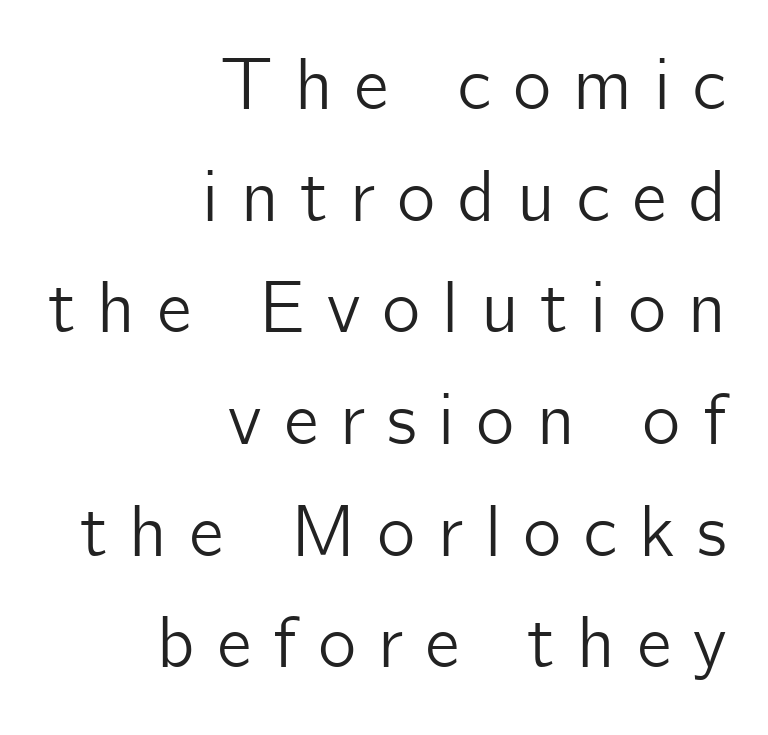
Q: Is the text italic (slanted)? A: No, it is upright.
Q: Is the typeface a serif or a sans-serif typeface? A: Sans-serif.
Q: Is the text underlined? A: No.
Q: How is the paragraph aligned? A: Right-aligned.
Q: Is the spacing between letters normal or unusually wide? A: Unusually wide.
Q: Is the spacing between lines tight, normal or loose? A: Normal.
Q: Width (condensed, normal, or wide)? A: Normal.
Q: Stroke contrast? A: Low.
Q: x-height? A: Medium.
Q: Monospaced? A: No.
